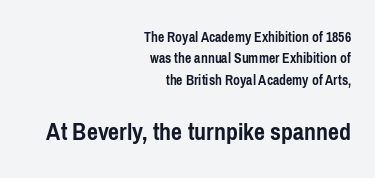
The image shows 26 px bold type, upright; set right-aligned, normal line spacing (1.42x), normal letter spacing, not underlined; the second (bottom) block is 1.73x larger.
